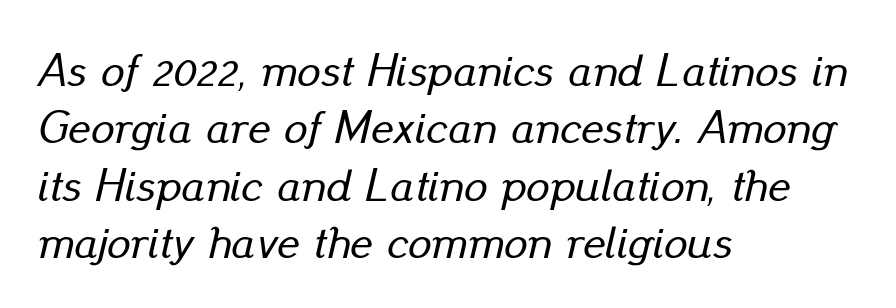
Does extra space separate the letters? No, they use regular spacing. The face used here is proportionally spaced, like ordinary book or web type. You can tell it's italic because the verticals aren't actually vertical. These lines stack with their left ends in a neat column. Words float on clear page, feet unadorned.
